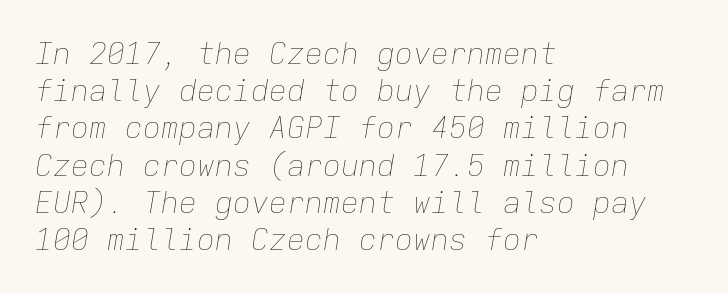
These lines stack with their left ends in a neat column. The words here are not underlined. The type is set solid horizontally, with unmodified tracking. Spacing verdict: monospaced, one width for all characters. Looking at the ascenders, they clearly lean.
